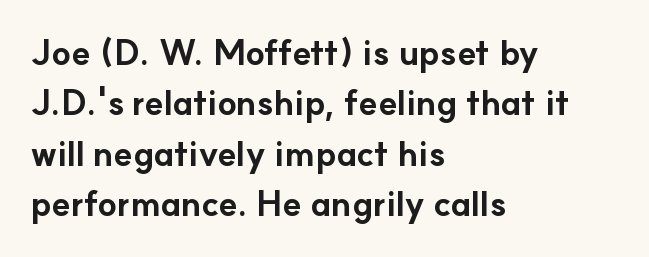
Q: Is the text bold? A: Yes.
Q: Is the text italic (slanted)? A: No, it is upright.
Q: Is the typeface a serif or a sans-serif typeface? A: Sans-serif.
Q: Is the text underlined? A: No.
Q: How is the paragraph aligned? A: Left-aligned.
Q: Is the spacing between letters normal or unusually wide? A: Normal.
Q: Is the spacing between lines tight, normal or loose? A: Normal.
Q: Width (condensed, normal, or wide)? A: Normal.
Q: Stroke contrast? A: Low.
Q: x-height? A: Small.
Q: Monospaced? A: No.
